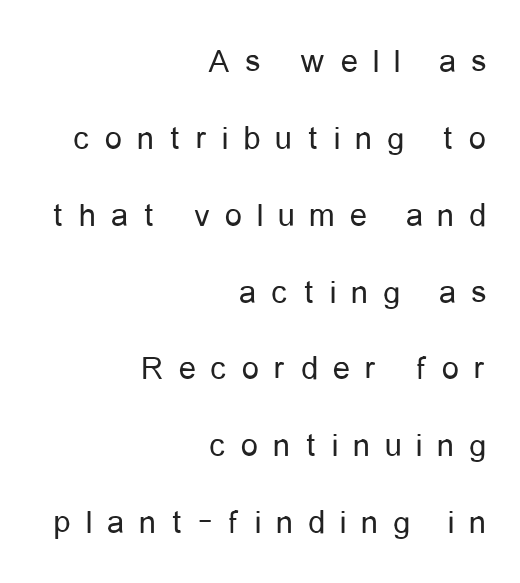
It's the straight-up-and-down kind of type. This sample uses expanded letter spacing, leaving extra air between glyphs. Vertical spacing — loose. Character widths vary here, with narrow letters taking less room than wide ones.
